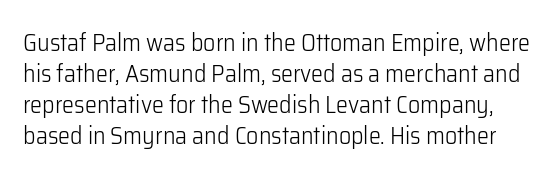
A bare baseline throughout the passage. This reads as an unemphasized weight, regular at the heaviest. It's the straight-up-and-down kind of type. The letterforms sit shoulder to shoulder at normal distance.
